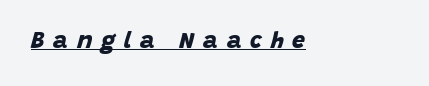
{"bold": "yes", "underline": "yes", "align": "left", "letter_spacing": "wide", "letter_spacing_em": 0.38, "glyph_px": 23}
